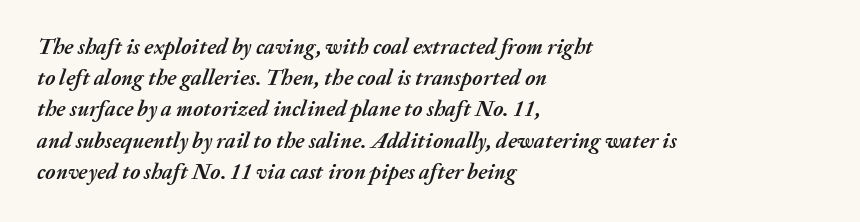
The image shows 22 px bold type, italic (leaning right); set left-aligned, normal line spacing (1.42x), normal letter spacing, not underlined.
